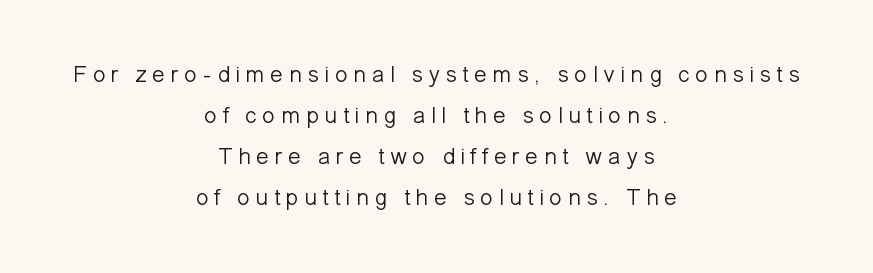
Q: Is the text bold? A: No.
Q: Is the text italic (slanted)? A: No, it is upright.
Q: Is the text underlined? A: No.
Q: How is the paragraph aligned? A: Centered.
Q: Is the spacing between letters normal or unusually wide? A: Unusually wide.
